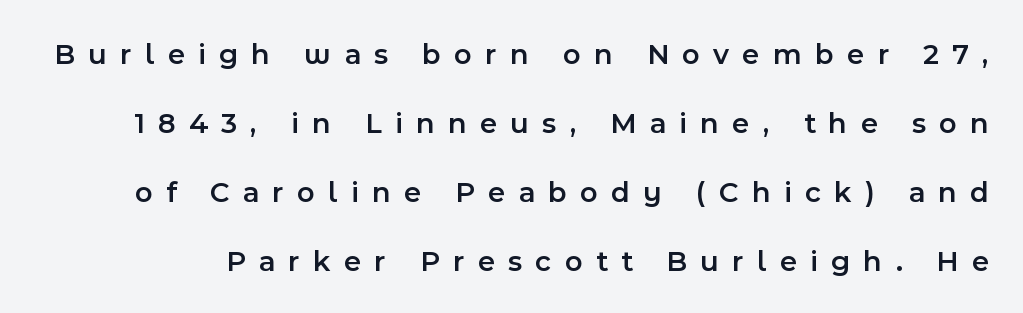
As a designer I'd log this as weight 600, semibold. A clean baseline with only descenders dipping below it. Does extra space separate the letters? Yes, quite a lot of it. Compared with typical paragraphs, the rows here are farther apart. Rendered with straight, roman letterforms. These lines are rendered in a variable-pitch font.
